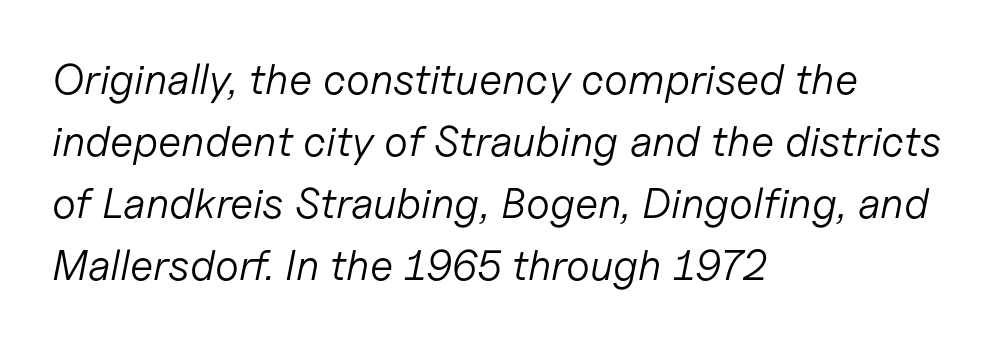
Q: Is the text bold? A: No.
Q: Is the text italic (slanted)? A: Yes, it leans right by about 11 degrees.
Q: Is the text underlined? A: No.
Q: How is the paragraph aligned? A: Left-aligned.
Q: Is the spacing between letters normal or unusually wide? A: Normal.
Q: Is the spacing between lines tight, normal or loose? A: Normal.
Q: Width (condensed, normal, or wide)? A: Normal.
Q: Stroke contrast? A: Low.
Q: x-height? A: Medium.
Q: Monospaced? A: No.
